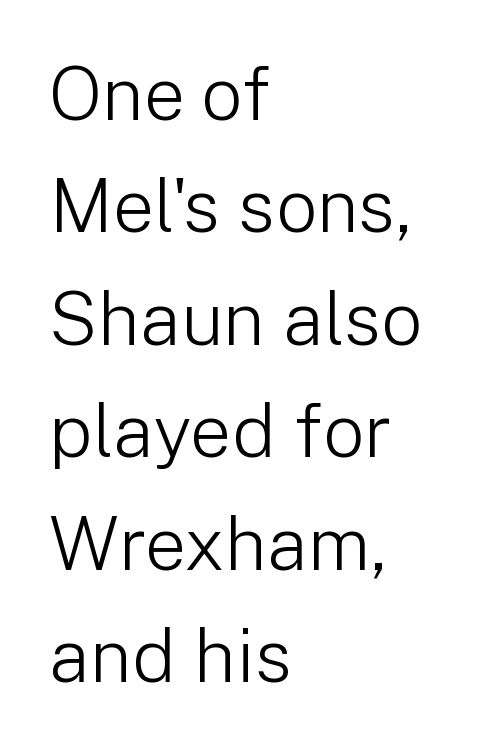
{"serif": "no", "italic": "no", "bold": "no", "weight": "light", "width": "normal", "stroke_contrast": "low", "x_height": "medium", "monospaced": "no", "underline": "no", "align": "left", "line_spacing": "normal", "line_spacing_ratio": 1.52, "letter_spacing": "normal", "letter_spacing_em": 0.0, "glyph_px": 74}
